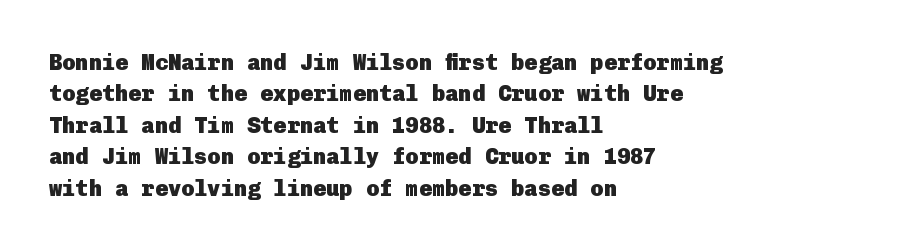
Q: Is the text bold? A: Yes.
Q: Is the text italic (slanted)? A: No, it is upright.
Q: Is the text underlined? A: No.
Q: How is the paragraph aligned? A: Left-aligned.
Q: Is the spacing between letters normal or unusually wide? A: Normal.
Q: Is the spacing between lines tight, normal or loose? A: Normal.
